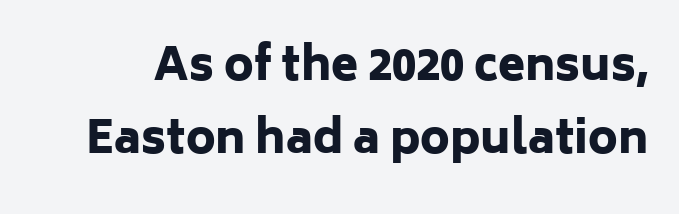
The letters carry no serifs — their stems end cleanly without finishing strokes. A roman cut, with each character standing at attention. Vertical spacing — default. The letters are bold, with thick, heavy strokes. The specimen omits any rule beneath the text block's lines. Looks like regular typesetting: each glyph gets only the width it needs.
